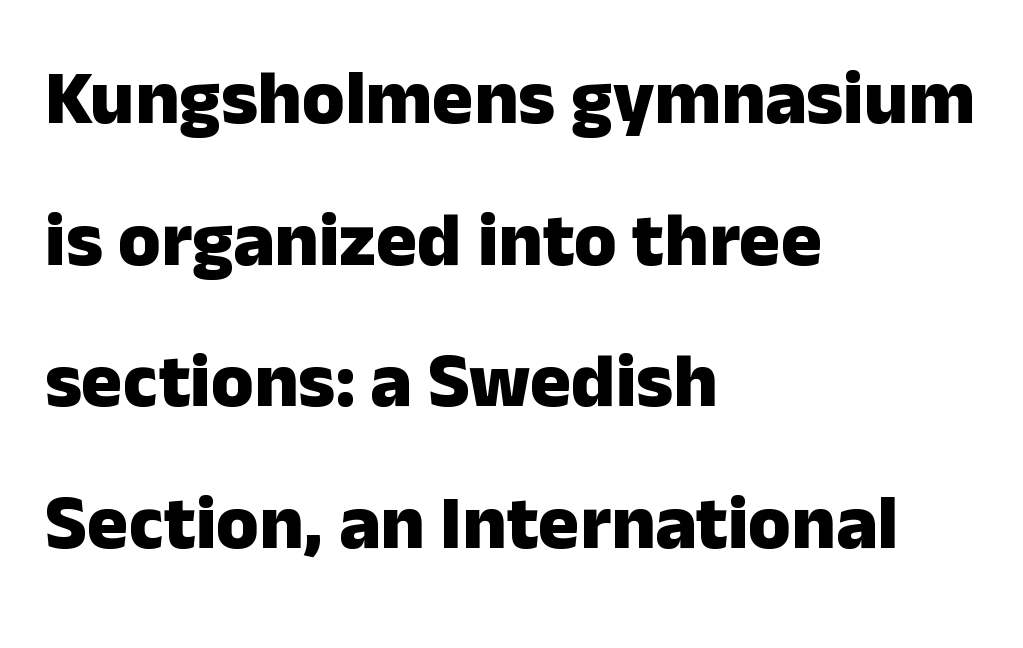
{"serif": "no", "italic": "no", "bold": "yes", "weight": "heavy", "width": "normal", "stroke_contrast": "low", "x_height": "medium", "monospaced": "no", "underline": "no", "align": "left", "line_spacing_ratio": 1.84, "letter_spacing": "normal", "letter_spacing_em": 0.0, "glyph_px": 77}
